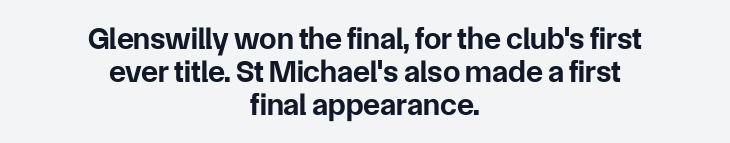
These lines are rendered in a variable-pitch font. Each line is balanced around a shared central axis. Decoration check: the copy has no underline. This is the regular roman posture of the typeface. Are there feet on the stems? There aren't — it's a sans.
